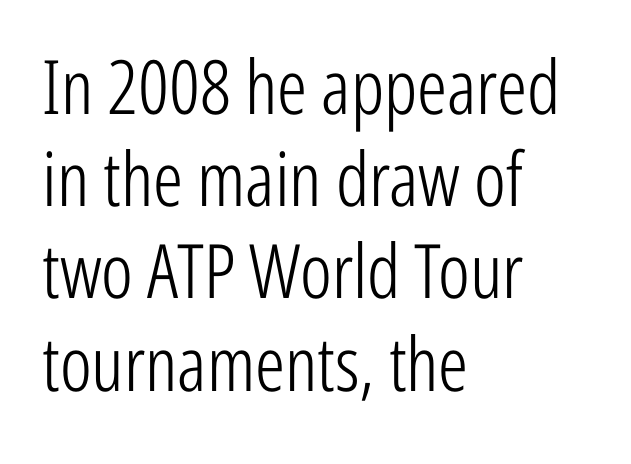
Here the glyphs are tracked normally, forming tight word shapes. Varying glyph widths throughout — classic text-font behaviour. Posture: vertical. No heavy texture on the line: the type isn't bold. Clear beneath every line of the passage.
